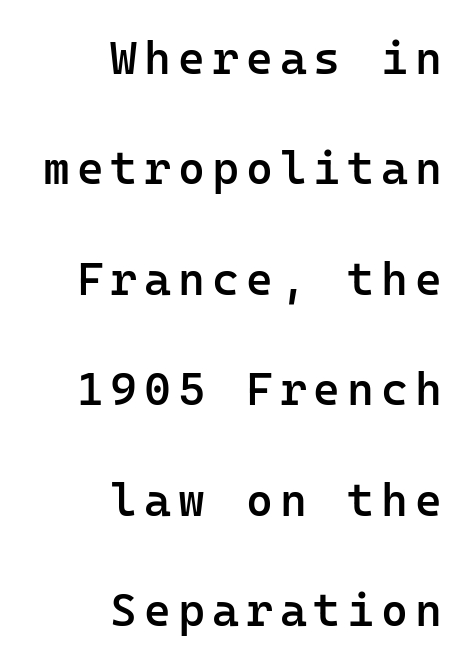
Q: Is the text bold? A: Semi-bold.
Q: Is the text italic (slanted)? A: No, it is upright.
Q: Is the typeface a serif or a sans-serif typeface? A: Sans-serif.
Q: Is the text underlined? A: No.
Q: How is the paragraph aligned? A: Right-aligned.
Q: Is the spacing between lines tight, normal or loose? A: Loose.
Q: Width (condensed, normal, or wide)? A: Normal.
Q: Stroke contrast? A: Low.
Q: x-height? A: Medium.
Q: Monospaced? A: Yes.
